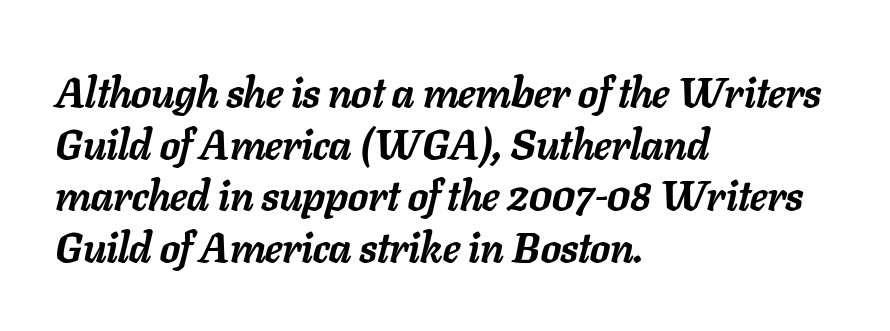
The image shows 42 px semibold type, italic (leaning right); set left-aligned, line spacing 1.23x, normal letter spacing, not underlined; low stroke contrast and a medium x-height.
